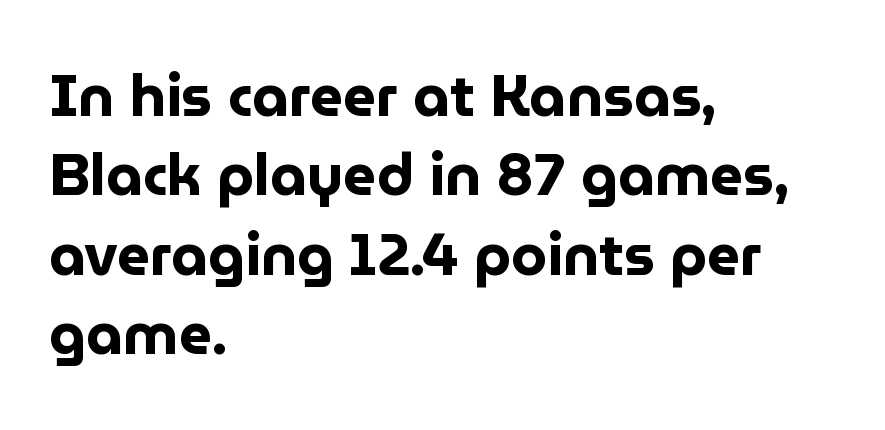
Q: Is the text bold? A: Yes.
Q: Is the text italic (slanted)? A: No, it is upright.
Q: Is the typeface a serif or a sans-serif typeface? A: Sans-serif.
Q: Is the text underlined? A: No.
Q: How is the paragraph aligned? A: Left-aligned.
Q: Is the spacing between letters normal or unusually wide? A: Normal.
Q: Is the spacing between lines tight, normal or loose? A: Normal.
Q: Width (condensed, normal, or wide)? A: Normal.
Q: Stroke contrast? A: Low.
Q: x-height? A: Medium.
Q: Monospaced? A: No.
